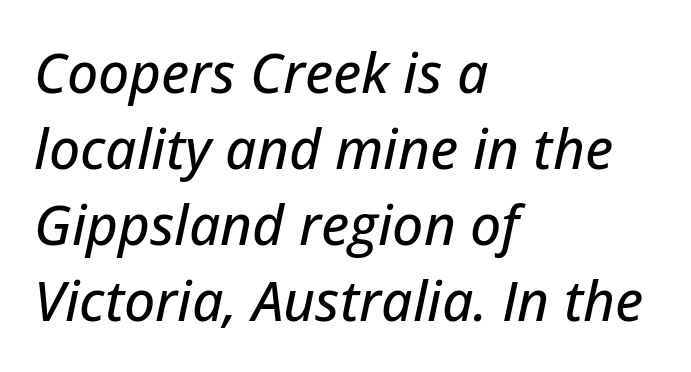
These lines are rendered in a variable-pitch font. The specimen reads as italic at a glance. Notice how the passage keeps a crisp vertical edge on the left only. Nobody drew a line under any word here. Does extra space separate the letters? No, they use regular spacing.
